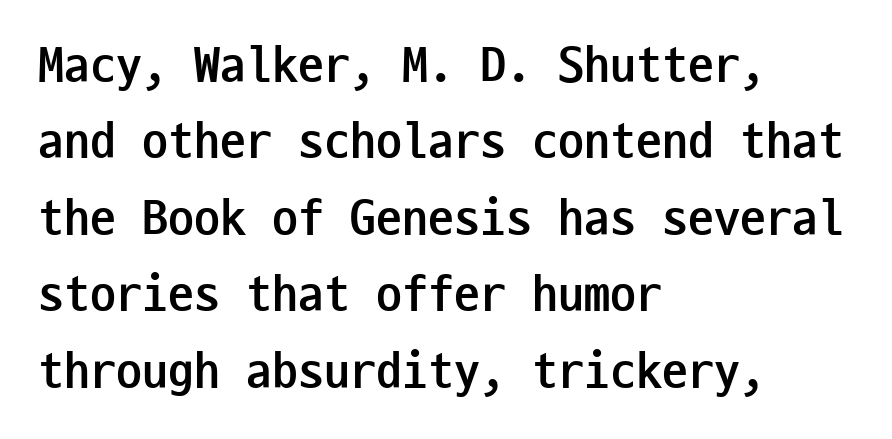
Look at the bottom of the vertical strokes: they stop flat, with no serifs. This block has exactly the height ordinary leading produces. Fixed-width glyphs throughout — classic coding-font behaviour. Every letter is thick-stroked: bold, no question.
